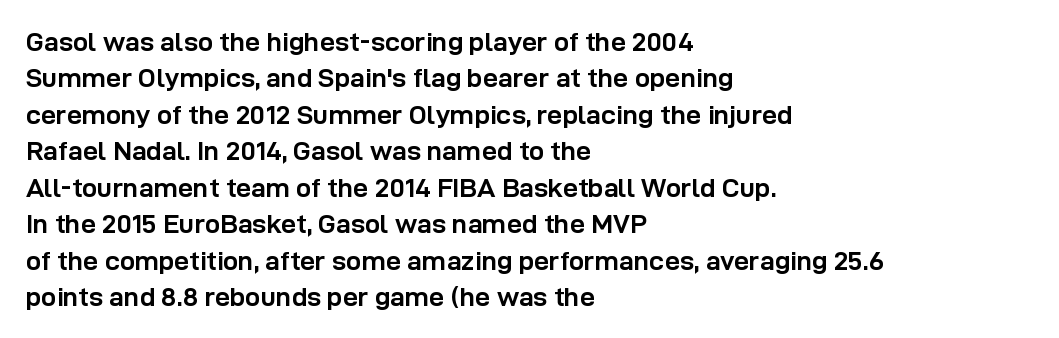
{"italic": "no", "bold": "yes", "underline": "no", "align": "left", "line_spacing": "normal", "line_spacing_ratio": 1.35, "letter_spacing": "normal", "letter_spacing_em": 0.0, "glyph_px": 27}
